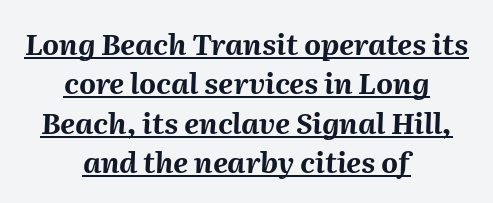
Q: Is the text bold? A: Yes.
Q: Is the text italic (slanted)? A: Yes, it leans right by about 2 degrees.
Q: Is the text underlined? A: Yes.
Q: How is the paragraph aligned? A: Centered.
Q: Is the spacing between letters normal or unusually wide? A: Normal.
Q: Is the spacing between lines tight, normal or loose? A: Normal.
Q: Width (condensed, normal, or wide)? A: Normal.
Q: Stroke contrast? A: Medium.
Q: x-height? A: Medium.
Q: Monospaced? A: No.
